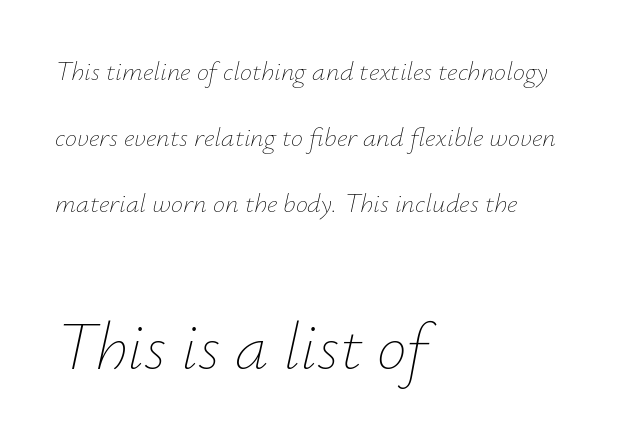
Q: Is the text bold? A: No.
Q: Is the text italic (slanted)? A: Yes, it leans right by about 12 degrees.
Q: Is the text underlined? A: No.
Q: How is the paragraph aligned? A: Left-aligned.
Q: Is the spacing between letters normal or unusually wide? A: Normal.
Q: Is the spacing between lines tight, normal or loose? A: Loose.
Q: Which block of text is set in a larger size, the first (top) or the second (bottom)? A: The second (bottom) one.
Q: Width (condensed, normal, or wide)? A: Normal.
Q: Stroke contrast? A: Low.
Q: x-height? A: Small.
Q: Monospaced? A: No.
